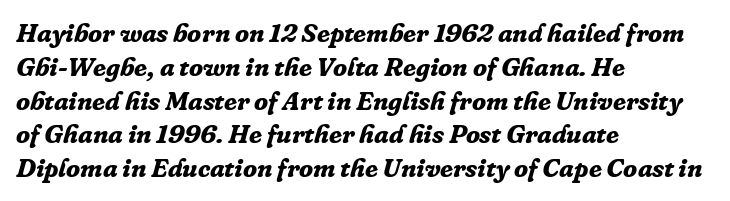
Q: Is the text bold? A: Yes.
Q: Is the text italic (slanted)? A: Yes, it leans right by about 16 degrees.
Q: Is the text underlined? A: No.
Q: How is the paragraph aligned? A: Left-aligned.
Q: Is the spacing between letters normal or unusually wide? A: Normal.
Q: Is the spacing between lines tight, normal or loose? A: Normal.
